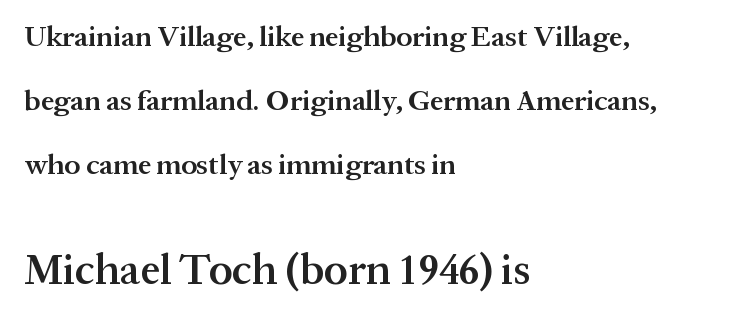
The image shows 43 px semibold serif type, upright; set left-aligned, loose line spacing (2.21x), normal letter spacing, not underlined; the second (bottom) block is 1.48x larger; medium stroke contrast and a medium x-height.
